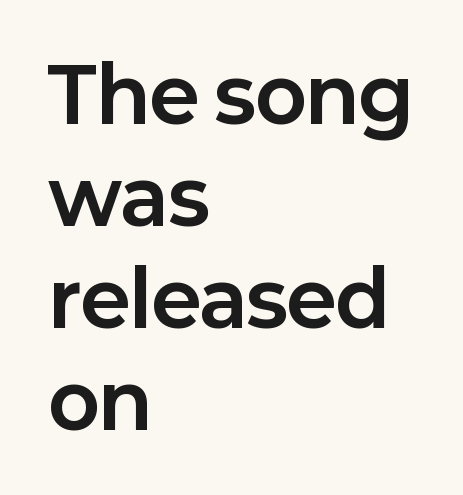
The lines in this sample share a left origin and differ only in where they stop. Is this a sans? Yes — the strokes have no serifs. These words are printed bold, with thick strokes throughout. The passage shown is typed in a proportional face where columns would drift. The zone under the glyphs is completely vacant. Interline gaps are of average width in this sample.
